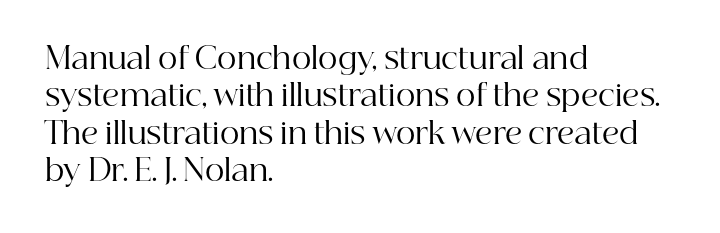
Is the stroke heavy? The answer is a plain regular-or-lighter. Posture: vertical. Horizontal bands of white between lines are of average thickness. Is the letter spacing exaggerated? No — it looks like the ordinary default. No word sits above an underline. Do the characters align in a grid? No, the font is proportional.
